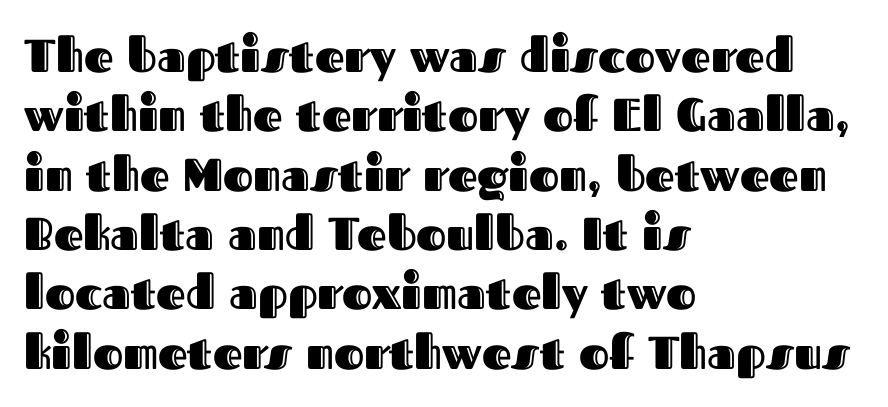
The image shows 46 px text type, upright; set left-aligned, normal line spacing (1.29x), normal letter spacing, not underlined; a medium x-height.
